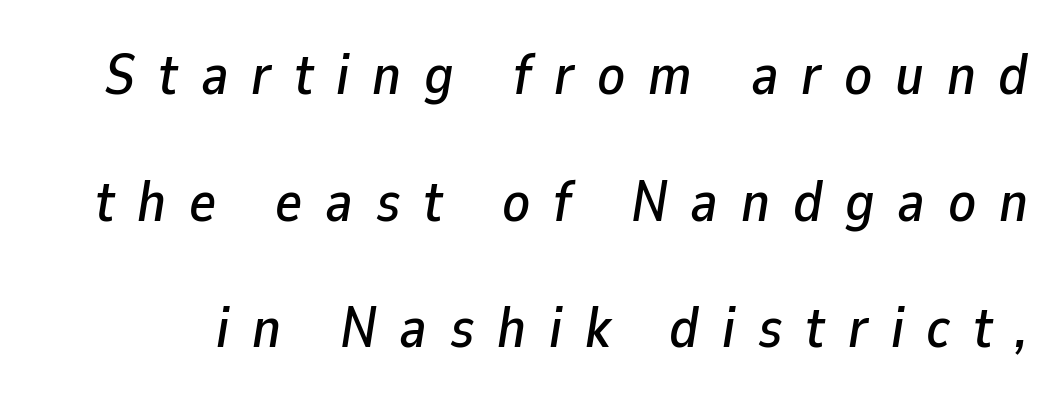
The image shows 57 px text type, italic (leaning right); set loose line spacing (2.22x), unusually wide letter spacing (+0.4 em), not underlined; low stroke contrast and a medium x-height.
